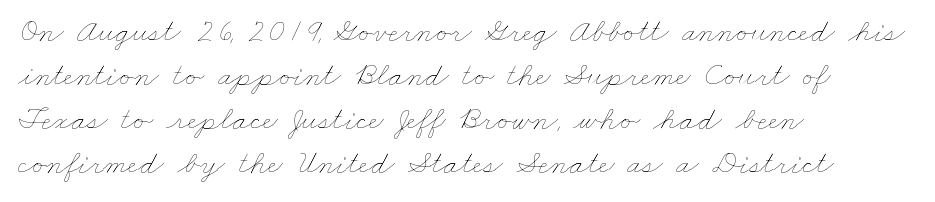
Q: Is the text bold? A: No.
Q: Is the text underlined? A: No.
Q: How is the paragraph aligned? A: Left-aligned.
Q: Is the spacing between letters normal or unusually wide? A: Normal.
Q: Is the spacing between lines tight, normal or loose? A: Normal.
Q: Width (condensed, normal, or wide)? A: Wide.
Q: Stroke contrast? A: Low.
Q: x-height? A: Small.
Q: Monospaced? A: No.
